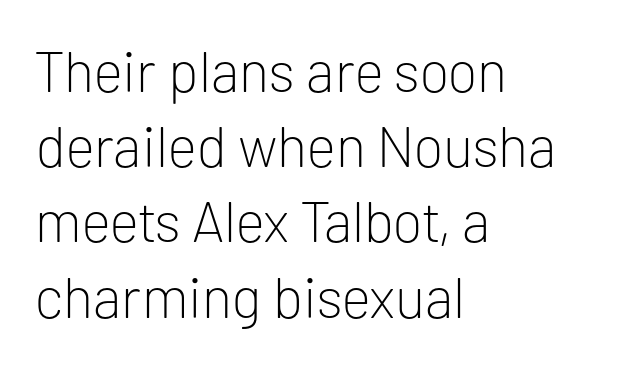
{"serif": "no", "italic": "no", "bold": "no", "weight": "light", "width": "normal", "stroke_contrast": "low", "x_height": "medium", "monospaced": "no", "underline": "no", "align": "left", "line_spacing": "normal", "line_spacing_ratio": 1.32, "letter_spacing": "normal", "letter_spacing_em": 0.0, "glyph_px": 57}
